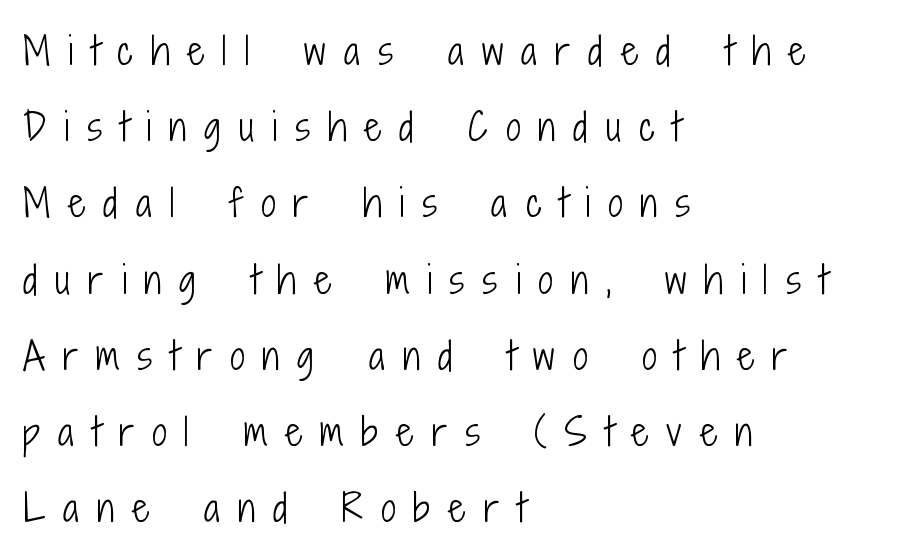
The image shows 37 px light, condensed sans-serif type, upright; set left-aligned, loose line spacing (2.06x), unusually wide letter spacing (+0.49 em), not underlined; low stroke contrast and a medium x-height.
